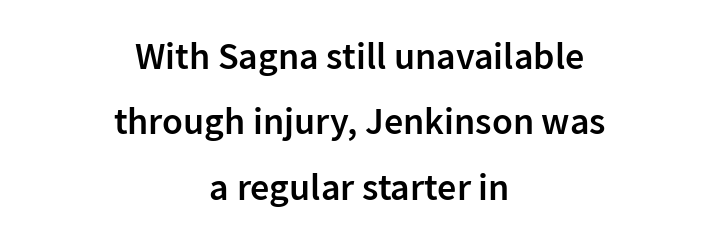
{"serif": "no", "italic": "no", "bold": "semi", "weight": "semibold", "width": "normal", "stroke_contrast": "low", "x_height": "medium", "monospaced": "no", "underline": "no", "align": "center", "line_spacing_ratio": 1.72, "letter_spacing": "normal", "letter_spacing_em": 0.0, "glyph_px": 38}
